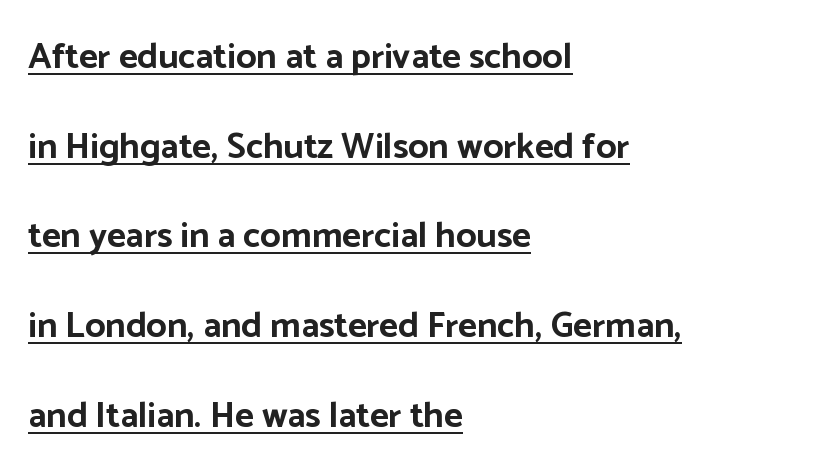
The image shows 36 px bold sans-serif type, upright; set left-aligned, loose line spacing (2.49x), normal letter spacing, underlined; low stroke contrast and a medium x-height.
